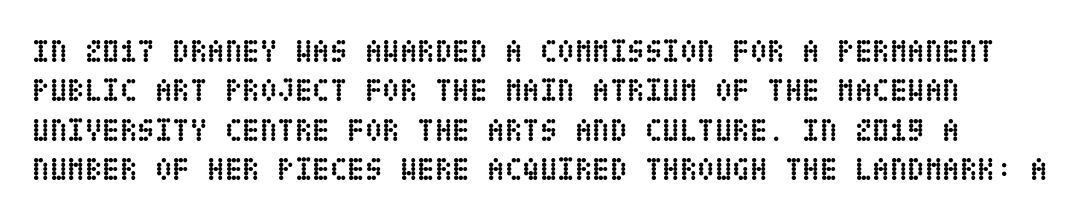
Q: Is the text bold? A: Yes.
Q: Is the text italic (slanted)? A: No, it is upright.
Q: Is the text underlined? A: No.
Q: Is the spacing between letters normal or unusually wide? A: Normal.
Q: Width (condensed, normal, or wide)? A: Condensed.
Q: Stroke contrast? A: Low.
Q: x-height? A: Large.
